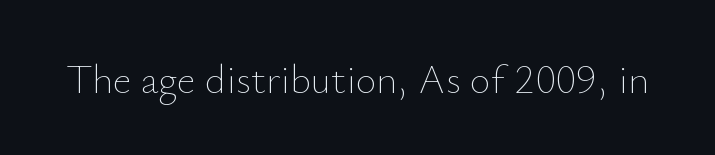
The image shows 40 px thin type, upright; set normal letter spacing, not underlined; low stroke contrast and a small x-height.
